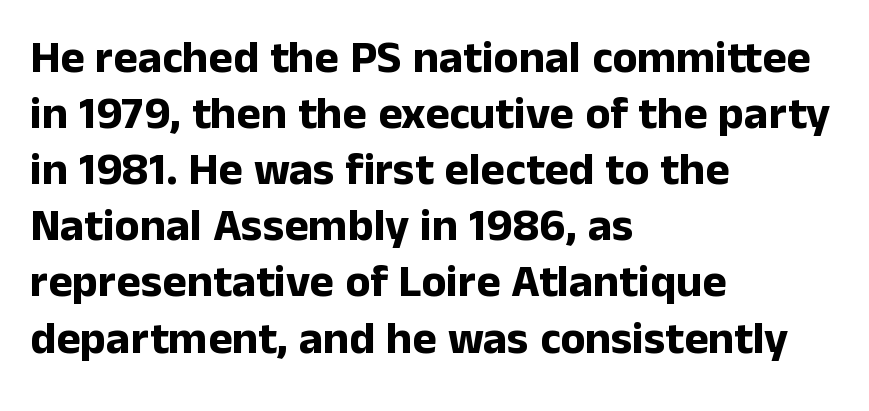
Notice how the stems are strictly vertical — no italics here. The letters advance in unequal steps, a hallmark of proportional type. Has an underline been added? It has not. Nothing unusual about the tracking: characters are spaced as the font intends.
